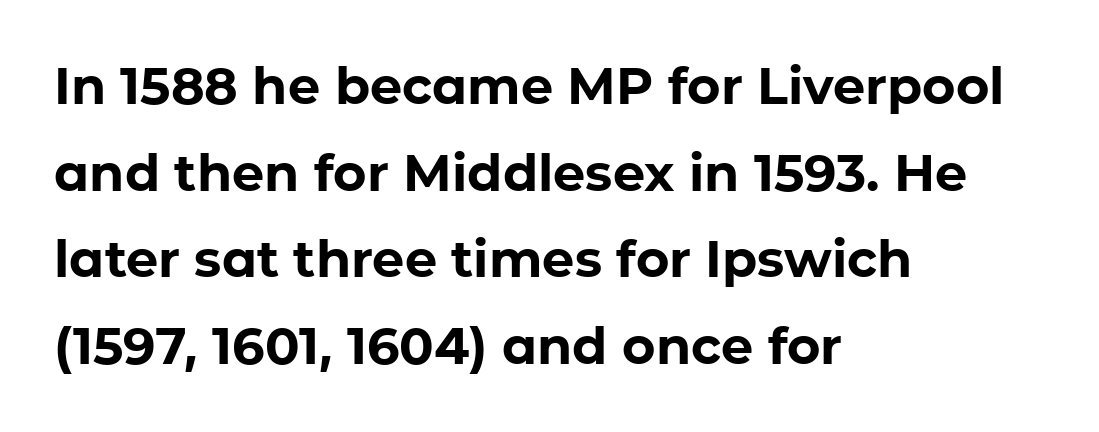
{"serif": "no", "italic": "no", "bold": "yes", "weight": "bold", "width": "normal", "stroke_contrast": "low", "x_height": "medium", "monospaced": "no", "underline": "no", "align": "left", "line_spacing": "normal", "line_spacing_ratio": 1.7, "letter_spacing": "normal", "letter_spacing_em": 0.0, "glyph_px": 51}
